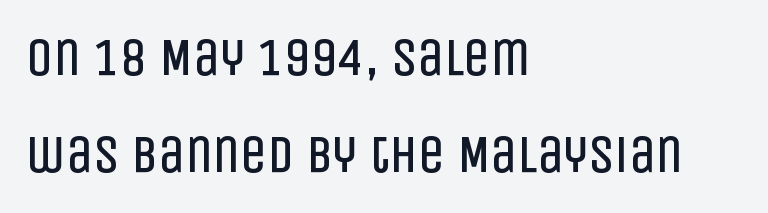
This rendering uses left alignment, leaving the right contour irregular. There is no visible air inserted between adjacent glyphs. Type without underlining. Tall strokes in this sample are plumb rather than angled. Stroke thickness stays within the range of a standard reading face or lighter. Here the designer chose a conventional face with non-uniform glyph widths.
